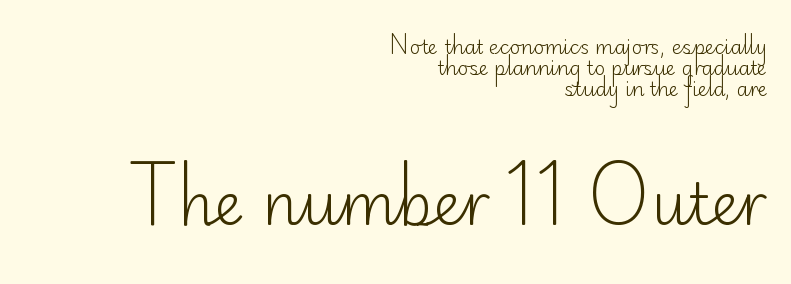
This sample has the flowing, uneven cadence of proportional lettering. Is this a heavy cut? Hardly; it is regular or lighter. These lines were composed using upright roman letters. Check under the words: just untouched page. Closely set lines give the paragraph a compact silhouette. The designer gave the closing block more size than the opening block.
